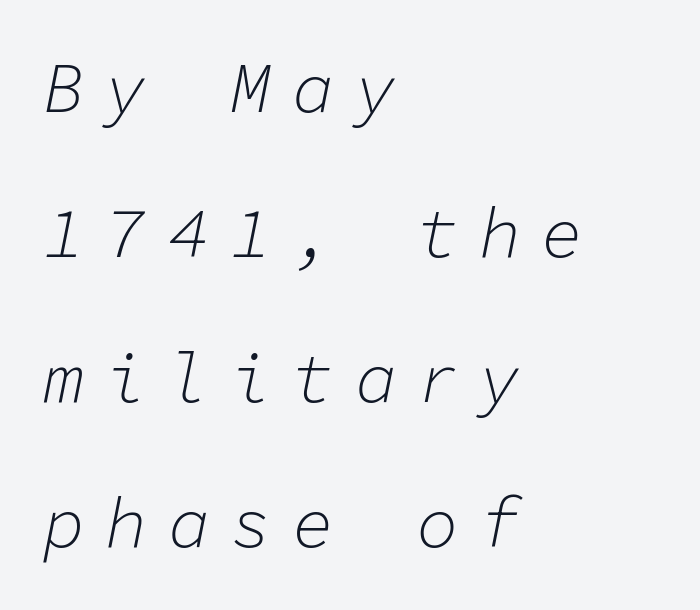
Q: Is the text bold? A: No.
Q: Is the text italic (slanted)? A: Yes, it leans right by about 11 degrees.
Q: Is the text underlined? A: No.
Q: How is the paragraph aligned? A: Left-aligned.
Q: Is the spacing between letters normal or unusually wide? A: Unusually wide.
Q: Is the spacing between lines tight, normal or loose? A: Loose.
Q: Width (condensed, normal, or wide)? A: Normal.
Q: Stroke contrast? A: Low.
Q: x-height? A: Medium.
Q: Monospaced? A: Yes.
